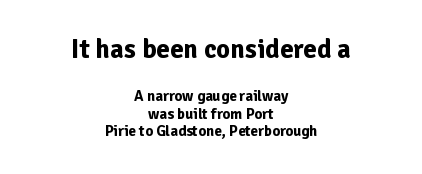
Each row of text sits above clean, open space. Nothing unusual about the tracking: characters are spaced as the font intends. Posture: straight, roman, zero tilt. The designer gave the opening block more size than the closing block.
